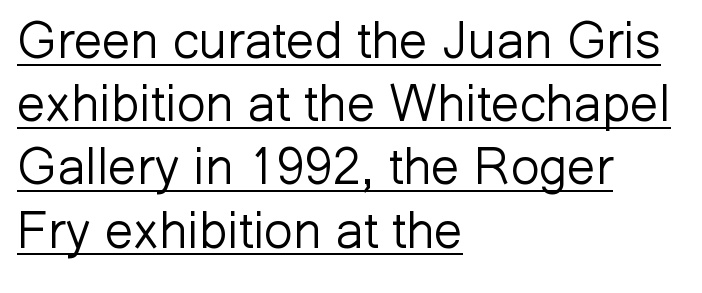
Every row of glyphs begins at an identical x-position on the left. The horizontal fit of the characters is conventional and even. A continuous stroke trails under the words, as in a hyperlink. This rendering employs a face without finishing strokes, i.e., a sans-serif.
